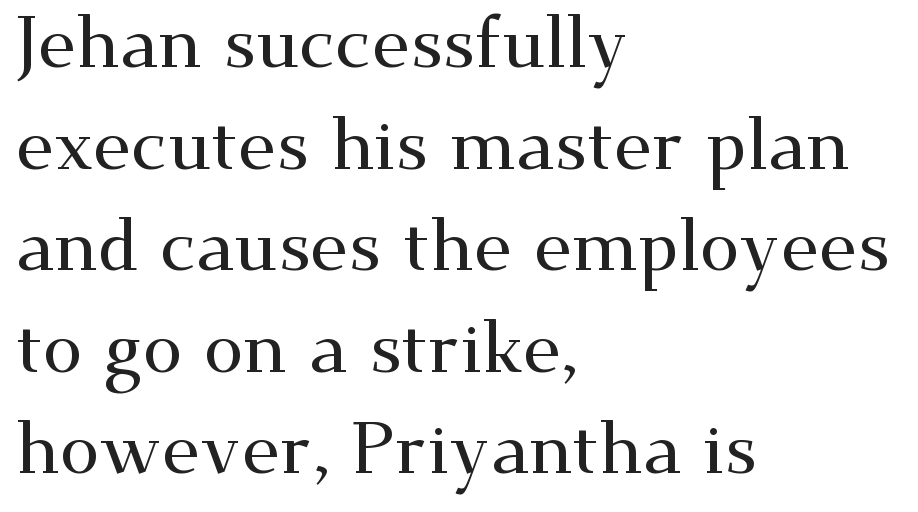
Are there feet on the stems? There are — it's a serif. The horizontal fit of the characters is conventional and even. Reading down the block, your eye returns to a fixed left position each line. Successive baselines arrive at the customary interval. Note the varied advance widths — an 'i' is clearly narrower than an 'm'. Clear beneath every line of the passage.
